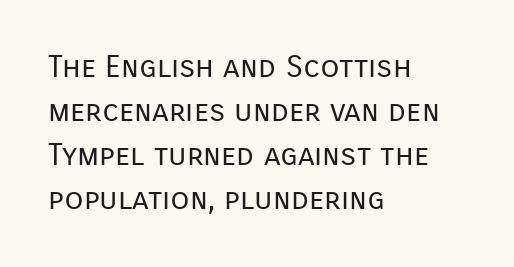
The vertical gap from one line to the next is medium. I'd call this a sans setting — the letters go barefoot. Horizontal alignment here is leftward, the default for most running prose. Has an underline been added? It has not. Tracking value appears to be zero — textbook default spacing.
